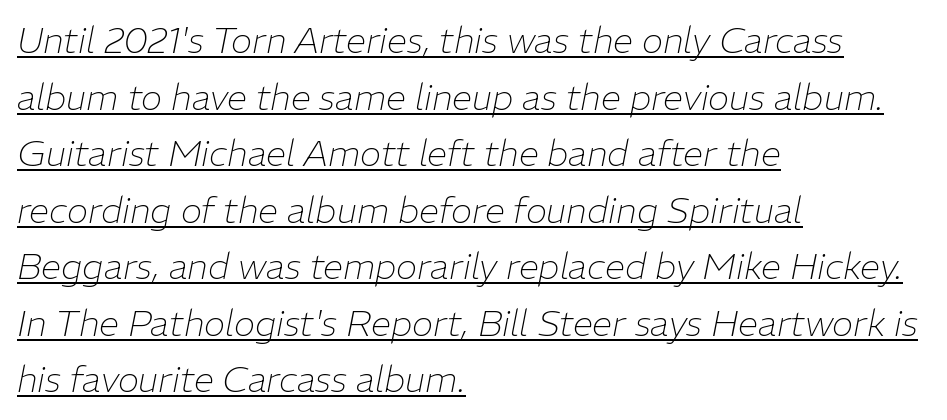
The image shows 36 px thin type, italic (leaning right); set left-aligned, normal line spacing (1.57x), normal letter spacing, underlined; low stroke contrast and a medium x-height.
